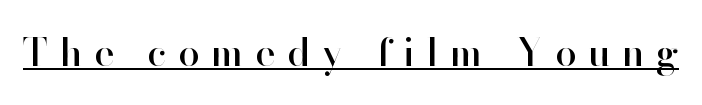
The image shows 38 px sans-serif type, upright; set unusually wide letter spacing (+0.31 em), underlined; high stroke contrast and a small x-height.
